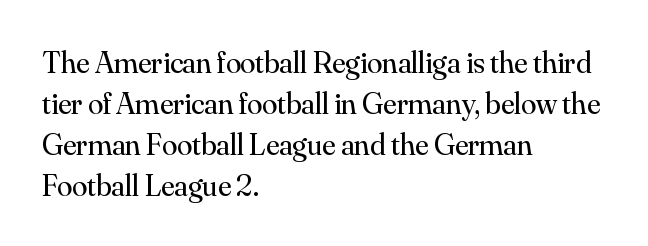
Compared with typical paragraphs, the rows here are spaced about the same. You can tell from the footed stems that serif type was used. Letter spacing: default. Left-aligned paragraph, ragged on the right. Only glyphs here, with clear space below each row. Quick note: not italic, upright.
